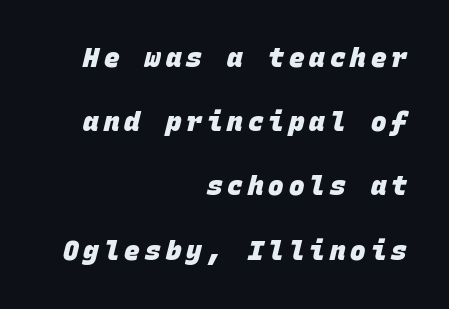
The image shows 26 px bold type; set right-aligned, loose line spacing (2.47x), not underlined.
